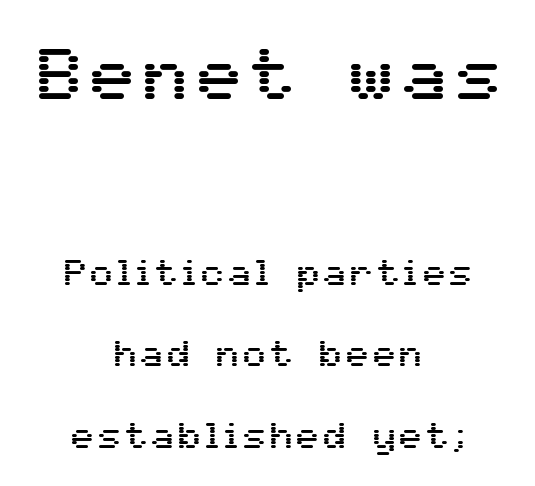
Q: Is the text italic (slanted)? A: No, it is upright.
Q: Is the typeface a serif or a sans-serif typeface? A: Sans-serif.
Q: Is the text underlined? A: No.
Q: How is the paragraph aligned? A: Centered.
Q: Is the spacing between lines tight, normal or loose? A: Loose.
Q: Which block of text is set in a larger size, the first (top) or the second (bottom)? A: The first (top) one.
Q: Width (condensed, normal, or wide)? A: Normal.
Q: Stroke contrast? A: Medium.
Q: x-height? A: Medium.
Q: Monospaced? A: No.
